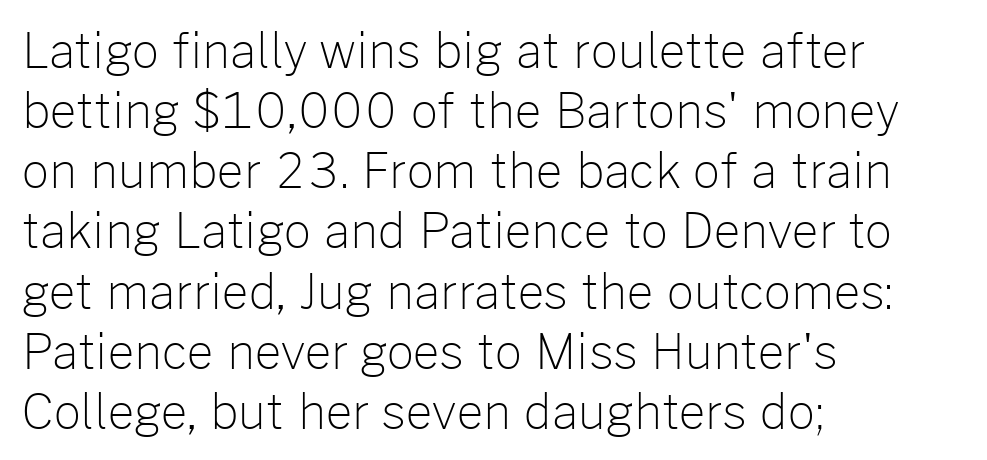
Q: Is the text bold? A: No.
Q: Is the text italic (slanted)? A: No, it is upright.
Q: Is the typeface a serif or a sans-serif typeface? A: Sans-serif.
Q: Is the text underlined? A: No.
Q: How is the paragraph aligned? A: Left-aligned.
Q: Is the spacing between letters normal or unusually wide? A: Normal.
Q: Is the spacing between lines tight, normal or loose? A: Normal.
Q: Width (condensed, normal, or wide)? A: Normal.
Q: Stroke contrast? A: Low.
Q: x-height? A: Medium.
Q: Monospaced? A: No.
